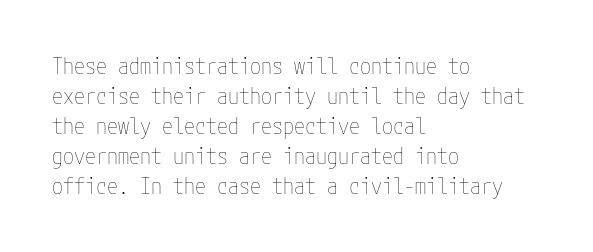
{"italic": "no", "bold": "no", "underline": "no", "align": "left", "line_spacing": "normal", "line_spacing_ratio": 1.36, "letter_spacing": "normal", "letter_spacing_em": 0.0, "glyph_px": 22}
